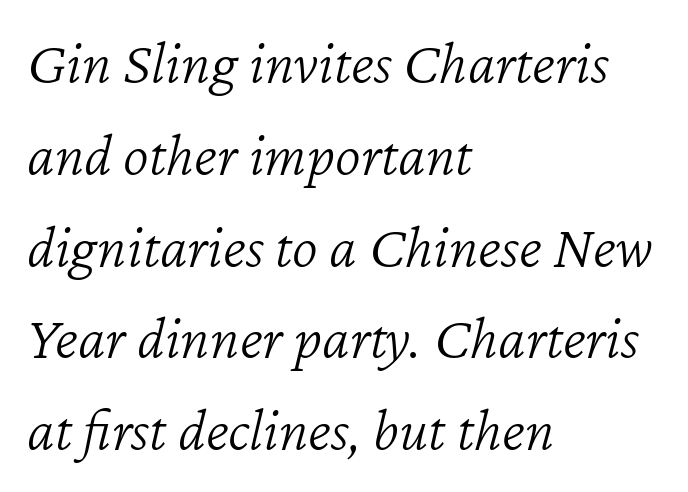
The image shows 62 px light type, italic (leaning right); set left-aligned, normal line spacing (1.48x), normal letter spacing, not underlined; low stroke contrast and a medium x-height.
